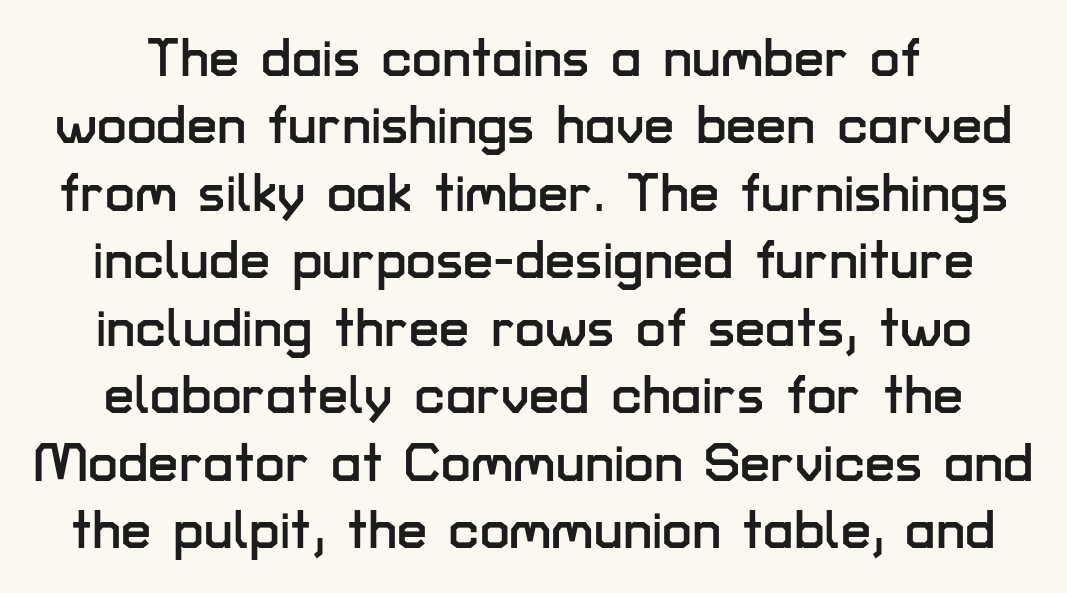
Q: Is the text italic (slanted)? A: No, it is upright.
Q: Is the typeface a serif or a sans-serif typeface? A: Sans-serif.
Q: Is the text underlined? A: No.
Q: Is the spacing between letters normal or unusually wide? A: Normal.
Q: Is the spacing between lines tight, normal or loose? A: Normal.
Q: Width (condensed, normal, or wide)? A: Normal.
Q: Stroke contrast? A: Low.
Q: x-height? A: Medium.
Q: Monospaced? A: No.
